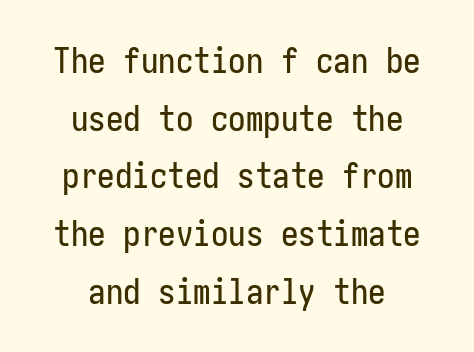
The image shows 35 px condensed sans-serif type, upright; set centered, normal line spacing (1.65x), normal letter spacing, not underlined; low stroke contrast and a medium x-height.
